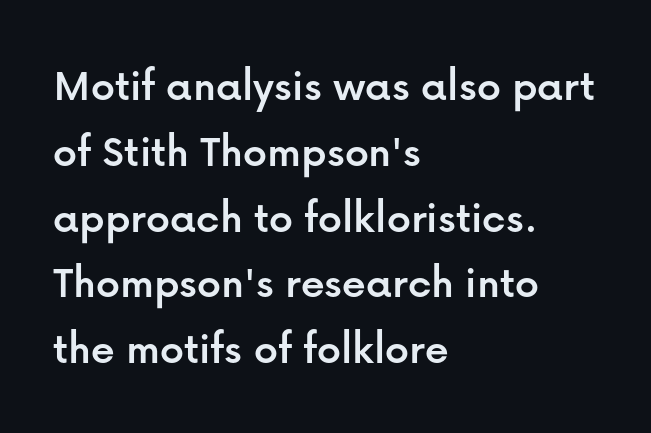
The image shows 47 px sans-serif type, upright; set left-aligned, normal line spacing (1.4x), normal letter spacing, not underlined; low stroke contrast and a medium x-height.
